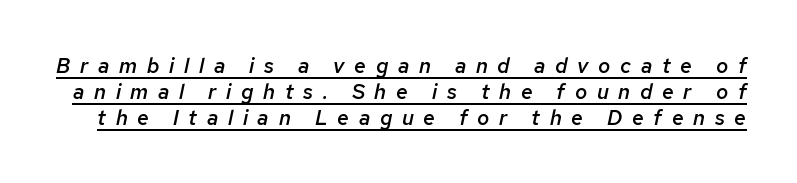
{"italic": "yes", "lean": "right", "slant_degrees": 12, "bold": "semi", "underline": "yes", "line_spacing_ratio": 1.23, "letter_spacing": "wide", "letter_spacing_em": 0.46, "glyph_px": 21}
